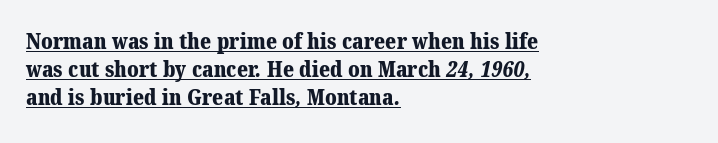
The image shows 21 px bold type; set left-aligned, normal line spacing (1.34x), normal letter spacing, underlined.
